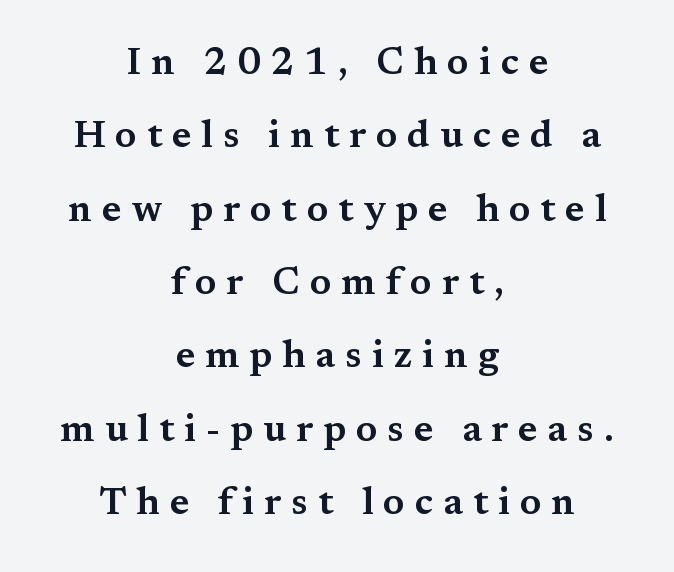
Q: Is the text italic (slanted)? A: No, it is upright.
Q: Is the typeface a serif or a sans-serif typeface? A: Serif.
Q: Is the text underlined? A: No.
Q: How is the paragraph aligned? A: Centered.
Q: Is the spacing between letters normal or unusually wide? A: Unusually wide.
Q: Is the spacing between lines tight, normal or loose? A: Loose.
Q: Width (condensed, normal, or wide)? A: Wide.
Q: Stroke contrast? A: Medium.
Q: x-height? A: Medium.
Q: Monospaced? A: No.
